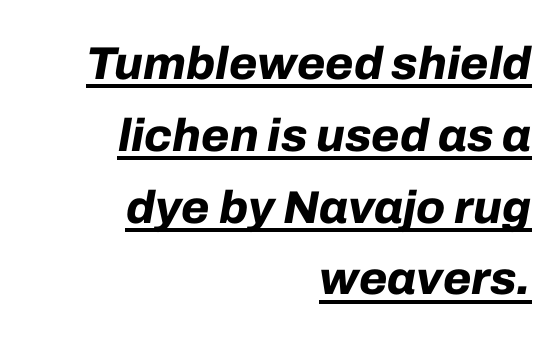
The image shows 46 px bold type, italic (leaning right); set right-aligned, normal line spacing (1.56x), normal letter spacing, underlined; low stroke contrast and a medium x-height.
